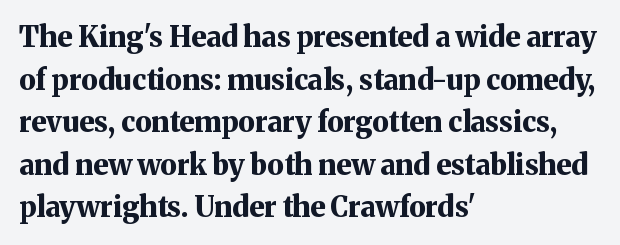
The image shows 28 px bold serif type, upright; set left-aligned, normal line spacing (1.52x), normal letter spacing, not underlined; medium stroke contrast and a medium x-height.
